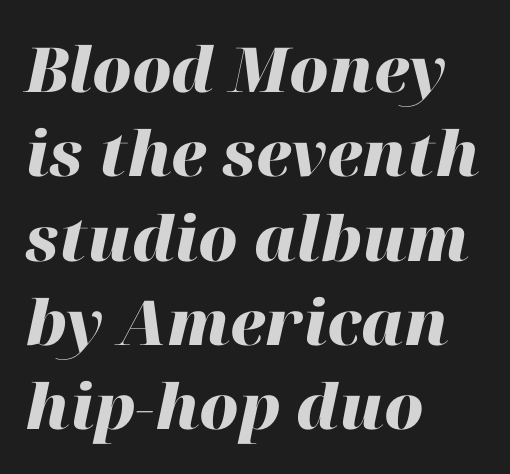
The designer left line spacing at the default. The gap between lines stays unmarked. The lettering tilts uniformly, giving the passage an italic look. Reading down the block, your eye returns to a fixed left position each line. No extra tracking has been applied to these lines.
